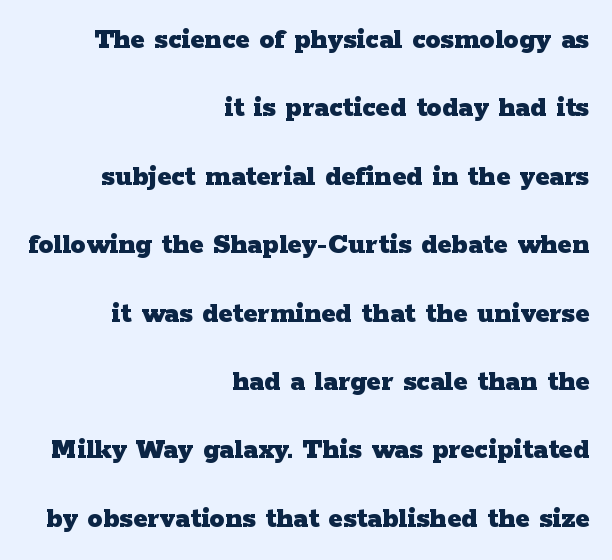
Unmarked baselines from the first word to the last. Line spacing here is loose. A roman cut, with each character standing at attention. Is the block centered? No — it sits flush against the right margin.
